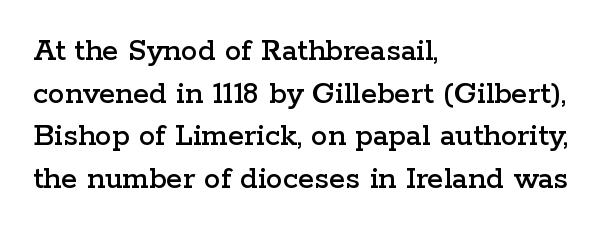
Q: Is the text italic (slanted)? A: No, it is upright.
Q: Is the typeface a serif or a sans-serif typeface? A: Serif.
Q: Is the text underlined? A: No.
Q: How is the paragraph aligned? A: Left-aligned.
Q: Is the spacing between letters normal or unusually wide? A: Normal.
Q: Is the spacing between lines tight, normal or loose? A: Normal.
Q: Width (condensed, normal, or wide)? A: Wide.
Q: Stroke contrast? A: Low.
Q: x-height? A: Medium.
Q: Monospaced? A: No.
